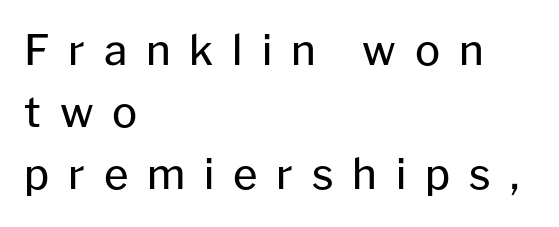
Q: Is the text bold? A: No.
Q: Is the text italic (slanted)? A: No, it is upright.
Q: Is the typeface a serif or a sans-serif typeface? A: Sans-serif.
Q: Is the text underlined? A: No.
Q: How is the paragraph aligned? A: Left-aligned.
Q: Is the spacing between letters normal or unusually wide? A: Unusually wide.
Q: Is the spacing between lines tight, normal or loose? A: Normal.
Q: Width (condensed, normal, or wide)? A: Normal.
Q: Stroke contrast? A: Low.
Q: x-height? A: Medium.
Q: Monospaced? A: No.
